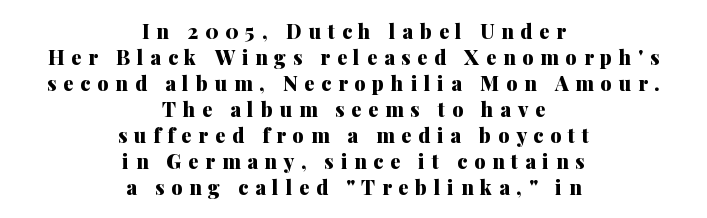
{"italic": "no", "bold": "yes", "underline": "no", "align": "center", "line_spacing": "normal", "line_spacing_ratio": 1.3, "letter_spacing": "wide", "letter_spacing_em": 0.34, "glyph_px": 20}
